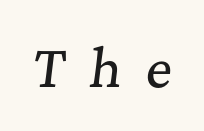
Q: Is the text italic (slanted)? A: Yes, it leans right by about 7 degrees.
Q: Is the typeface a serif or a sans-serif typeface? A: Serif.
Q: Is the text underlined? A: No.
Q: Is the spacing between letters normal or unusually wide? A: Unusually wide.
Q: Width (condensed, normal, or wide)? A: Normal.
Q: Stroke contrast? A: Medium.
Q: x-height? A: Medium.
Q: Monospaced? A: No.
